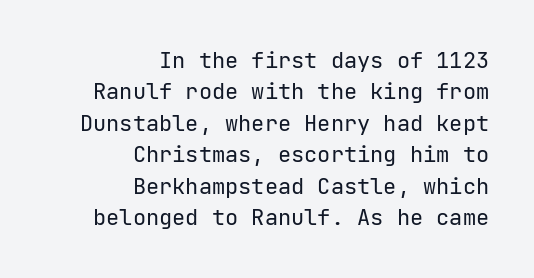
No extra ink here — the face is not bold. The ragged edge is on the left, which tells us the setting is flush right. Check the space under the baseline: it is left empty. The type is set solid horizontally, with unmodified tracking. Summary of vertical rhythm: regular, with standard interline spacing.
